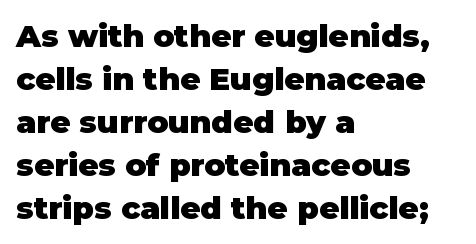
{"serif": "no", "italic": "no", "bold": "yes", "weight": "heavy", "width": "normal", "stroke_contrast": "low", "x_height": "large", "monospaced": "no", "underline": "no", "align": "left", "line_spacing": "normal", "line_spacing_ratio": 1.39, "letter_spacing": "normal", "letter_spacing_em": 0.0, "glyph_px": 31}
